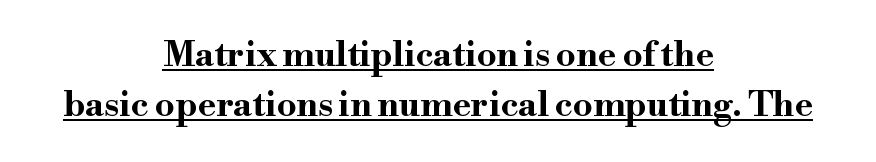
Ordinary non-slanted type is in use. Tracking value appears to be zero — textbook default spacing. The block of text has a typical density, with ordinary space between rows. The typeface chosen for these lines features serifs. Caption: multi-line text, centered on the measure.
